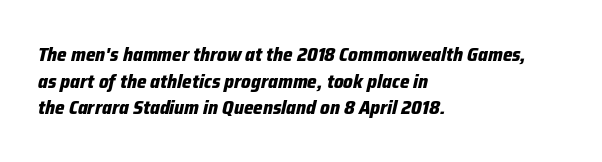
The image shows 20 px bold type, italic (leaning right); set left-aligned, normal line spacing (1.33x), normal letter spacing, not underlined.
